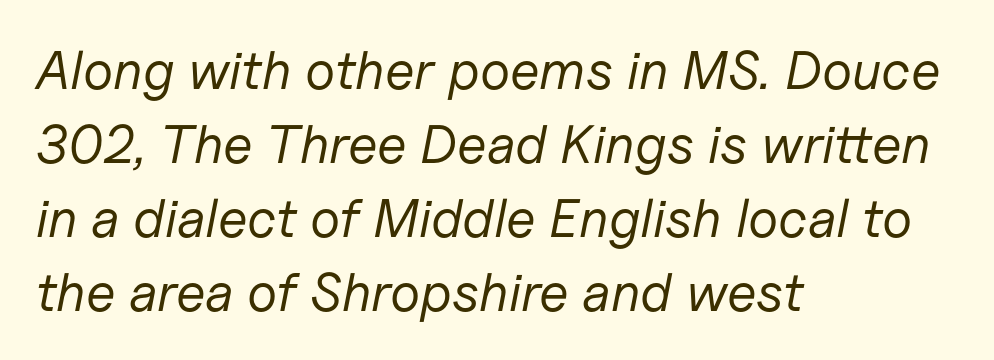
{"italic": "yes", "lean": "right", "slant_degrees": 11, "bold": "no", "weight": "regular", "width": "normal", "stroke_contrast": "low", "x_height": "medium", "monospaced": "no", "underline": "no", "align": "left", "line_spacing": "normal", "line_spacing_ratio": 1.37, "letter_spacing": "normal", "letter_spacing_em": 0.0, "glyph_px": 54}
